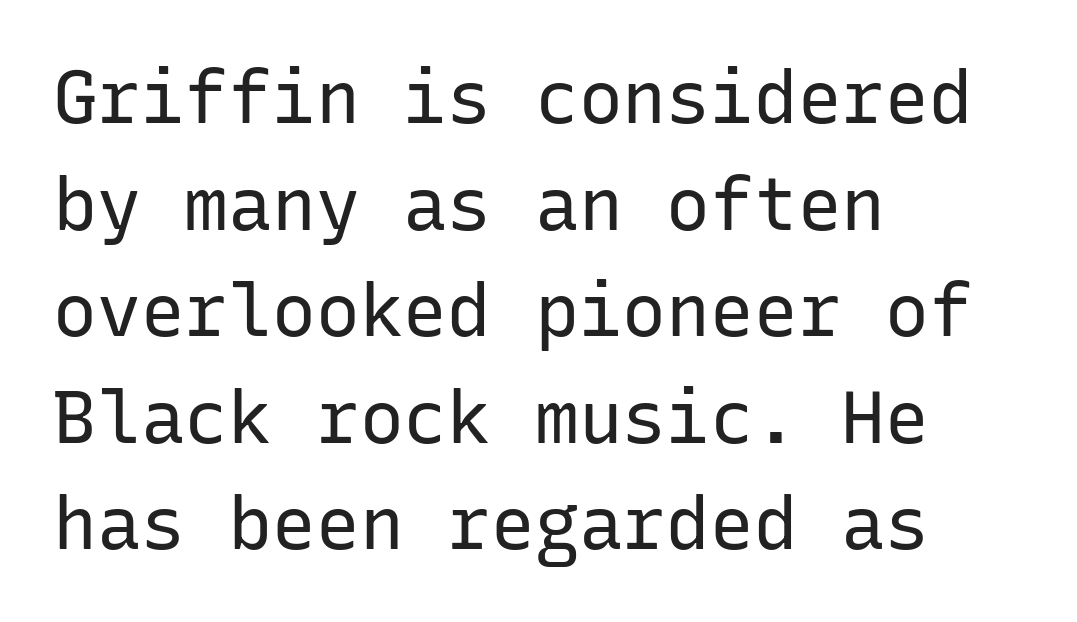
{"serif": "no", "italic": "no", "bold": "no", "weight": "regular", "width": "normal", "stroke_contrast": "low", "x_height": "medium", "monospaced": "yes", "underline": "no", "align": "left", "line_spacing": "normal", "line_spacing_ratio": 1.46, "letter_spacing": "normal", "letter_spacing_em": 0.0, "glyph_px": 73}
